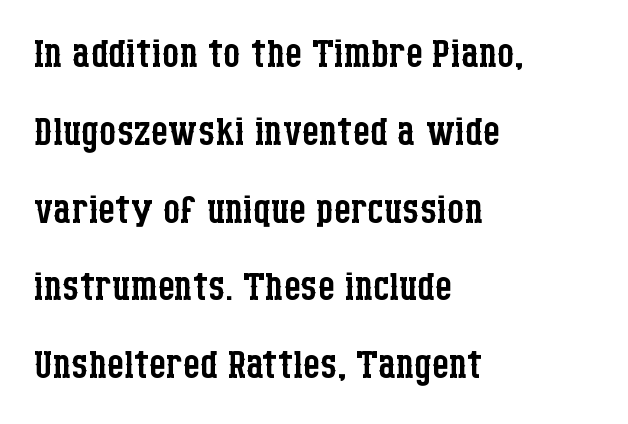
{"serif": "yes", "italic": "no", "bold": "no", "weight": "regular", "width": "condensed", "stroke_contrast": "low", "x_height": "large", "monospaced": "no", "underline": "no", "align": "left", "line_spacing": "normal", "line_spacing_ratio": 1.44, "letter_spacing": "normal", "letter_spacing_em": 0.0, "glyph_px": 54}
